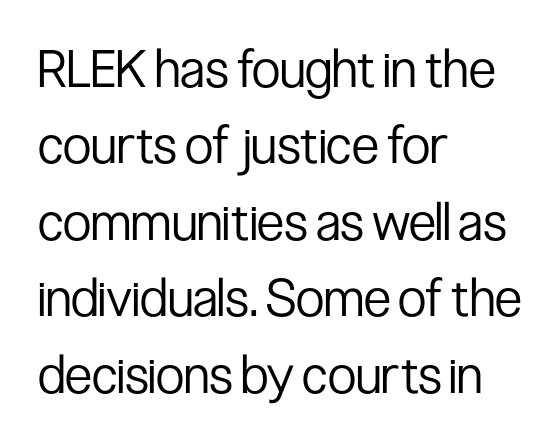
Q: Is the text bold? A: No.
Q: Is the text italic (slanted)? A: No, it is upright.
Q: Is the typeface a serif or a sans-serif typeface? A: Sans-serif.
Q: Is the text underlined? A: No.
Q: How is the paragraph aligned? A: Left-aligned.
Q: Is the spacing between letters normal or unusually wide? A: Normal.
Q: Is the spacing between lines tight, normal or loose? A: Normal.
Q: Width (condensed, normal, or wide)? A: Condensed.
Q: Stroke contrast? A: Low.
Q: x-height? A: Medium.
Q: Monospaced? A: No.
